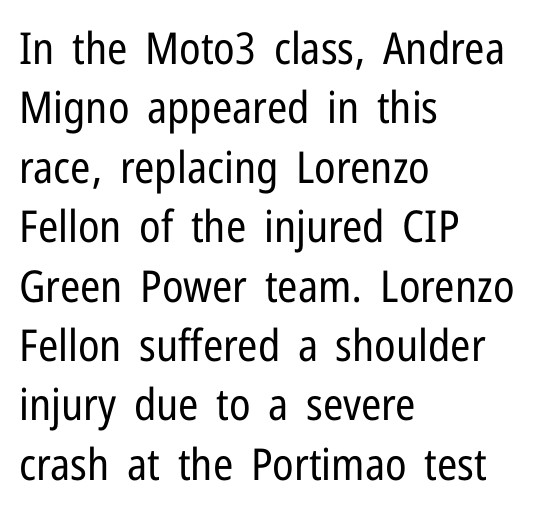
{"serif": "no", "italic": "no", "bold": "no", "weight": "regular", "width": "condensed", "stroke_contrast": "low", "x_height": "medium", "monospaced": "no", "underline": "no", "align": "left", "line_spacing": "normal", "line_spacing_ratio": 1.35, "letter_spacing": "normal", "letter_spacing_em": 0.0, "glyph_px": 44}
